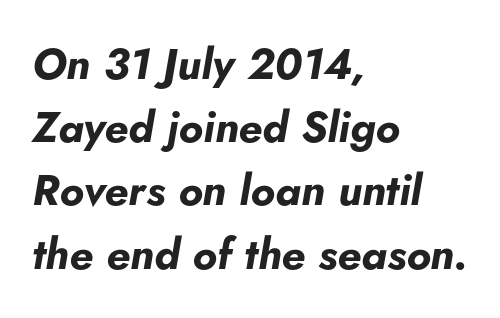
{"italic": "yes", "lean": "right", "slant_degrees": 5, "bold": "yes", "weight": "bold", "width": "normal", "stroke_contrast": "low", "x_height": "small", "monospaced": "no", "underline": "no", "align": "left", "line_spacing": "normal", "line_spacing_ratio": 1.47, "letter_spacing": "normal", "letter_spacing_em": 0.0, "glyph_px": 43}
